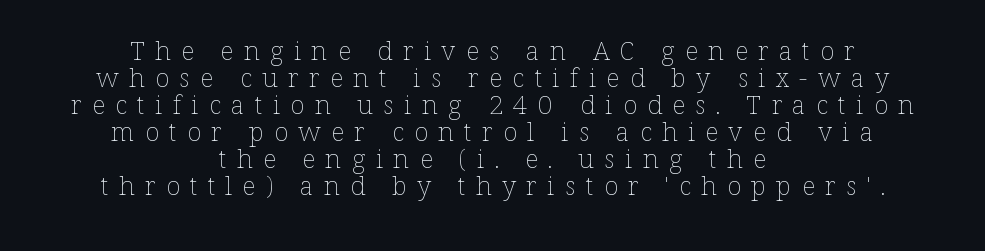
Q: Is the text bold? A: No.
Q: Is the text italic (slanted)? A: No, it is upright.
Q: Is the text underlined? A: No.
Q: How is the paragraph aligned? A: Centered.
Q: Is the spacing between letters normal or unusually wide? A: Unusually wide.
Q: Is the spacing between lines tight, normal or loose? A: Tight.
